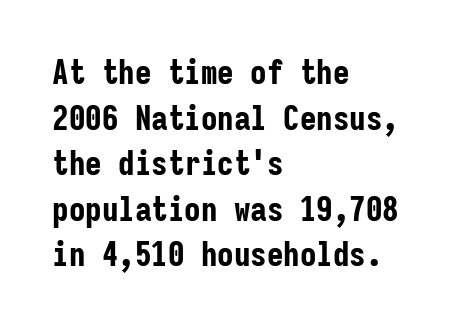
{"serif": "no", "italic": "no", "bold": "yes", "weight": "bold", "width": "condensed", "stroke_contrast": "low", "x_height": "medium", "monospaced": "yes", "underline": "no", "align": "left", "line_spacing": "normal", "line_spacing_ratio": 1.38, "letter_spacing": "normal", "letter_spacing_em": 0.0, "glyph_px": 33}
